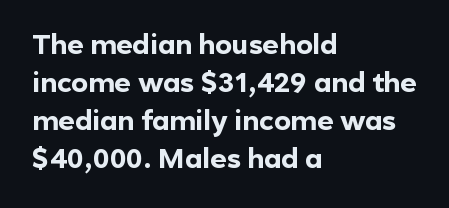
A typesetter would call this leading conventional body-copy spacing. A sans-serif font was chosen for this passage. Posture: upright roman. Line starts are locked; line ends wander.
